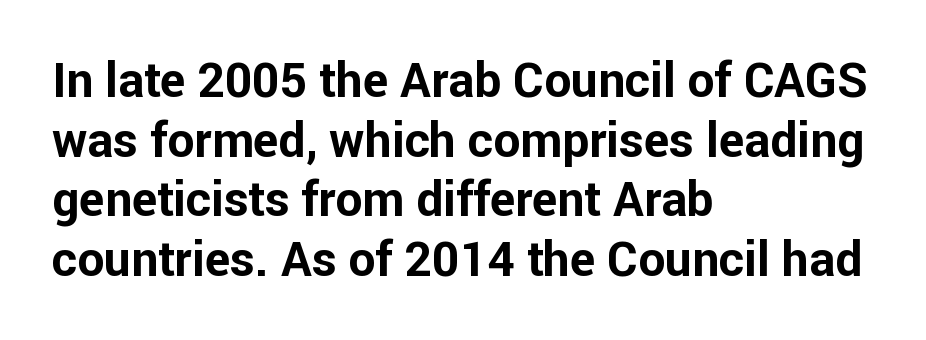
The image shows 48 px bold sans-serif type, upright; set left-aligned, line spacing 1.24x, normal letter spacing, not underlined; low stroke contrast and a medium x-height.
